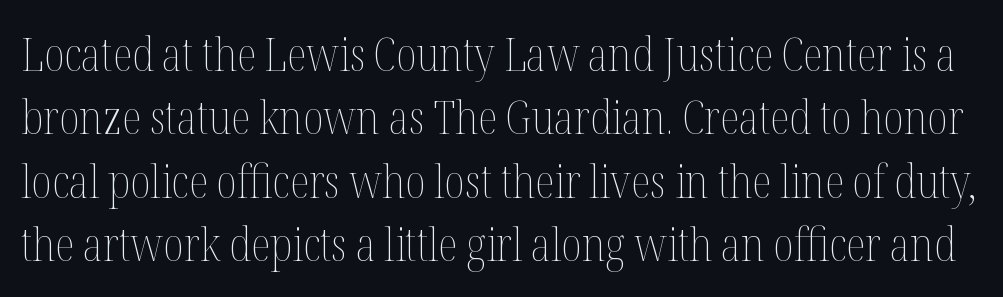
These lines keep a tight, regular rhythm from letter to letter. A roman cut, with each character standing at attention. No heavy texture on the line: the type isn't bold. A normal amount of white space separates one row of letters from the next.
